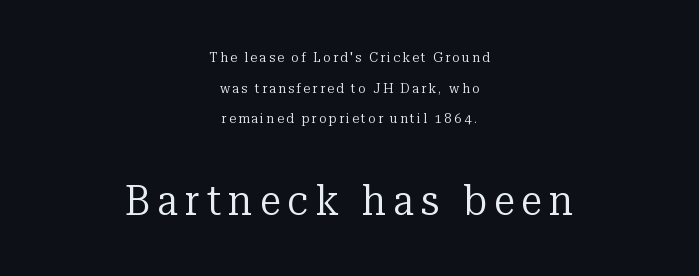
Q: Is the text bold? A: No.
Q: Is the text italic (slanted)? A: No, it is upright.
Q: Is the typeface a serif or a sans-serif typeface? A: Serif.
Q: Is the text underlined? A: No.
Q: How is the paragraph aligned? A: Centered.
Q: Is the spacing between lines tight, normal or loose? A: Loose.
Q: Which block of text is set in a larger size, the first (top) or the second (bottom)? A: The second (bottom) one.
Q: Width (condensed, normal, or wide)? A: Normal.
Q: Stroke contrast? A: Low.
Q: x-height? A: Medium.
Q: Monospaced? A: No.
